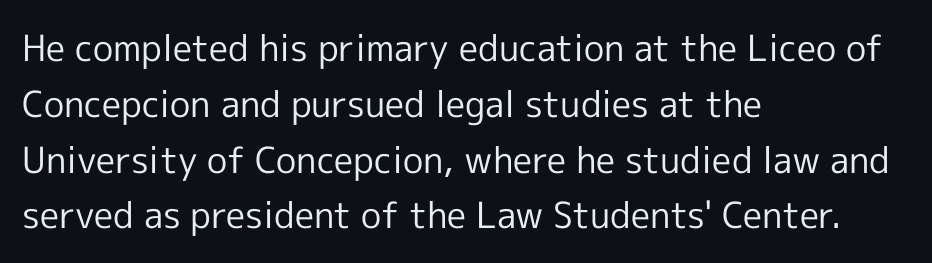
Q: Is the text bold? A: No.
Q: Is the text italic (slanted)? A: No, it is upright.
Q: Is the typeface a serif or a sans-serif typeface? A: Sans-serif.
Q: Is the text underlined? A: No.
Q: How is the paragraph aligned? A: Left-aligned.
Q: Is the spacing between letters normal or unusually wide? A: Normal.
Q: Is the spacing between lines tight, normal or loose? A: Normal.
Q: Width (condensed, normal, or wide)? A: Normal.
Q: x-height? A: Medium.
Q: Monospaced? A: No.
